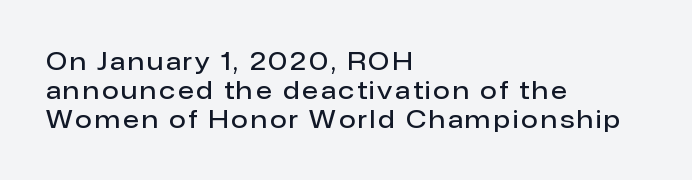
What weight is shown? A semibold, between regular and bold. If you drew a ruler down the left edge, every line would touch it. This is roman type, the default non-slanted kind. Plain, unruled lines of type.
